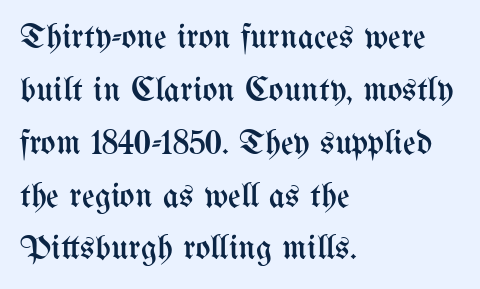
{"italic": "no", "bold": "no", "weight": "regular", "width": "condensed", "stroke_contrast": "medium", "x_height": "medium", "monospaced": "no", "underline": "no", "align": "left", "line_spacing": "normal", "line_spacing_ratio": 1.51, "letter_spacing": "normal", "letter_spacing_em": 0.0, "glyph_px": 35}
